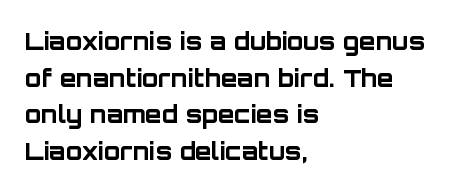
The image shows 24 px bold type, upright; set left-aligned, normal line spacing (1.53x), normal letter spacing, not underlined.
